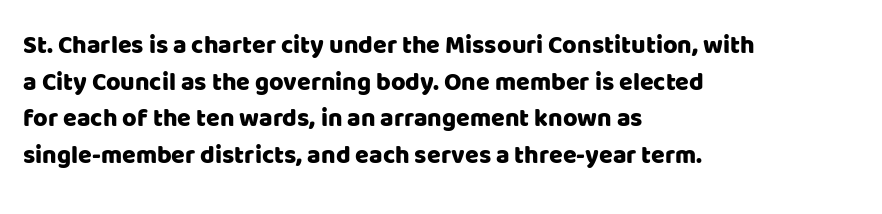
The letters stand straight up with perfectly vertical stems. The tracking reads as untouched default to a designer's eye. Vertical spacing — default. All the whitespace from short lines collects on the right. Bare-footed words on every line.
